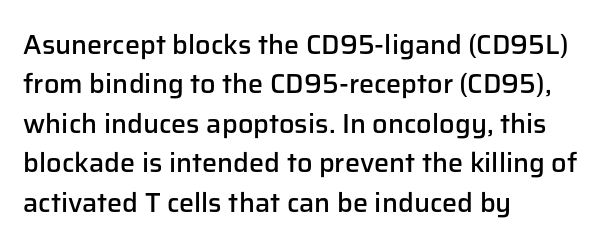
The image shows 27 px text type, upright; set left-aligned, normal line spacing (1.46x), normal letter spacing, not underlined.
